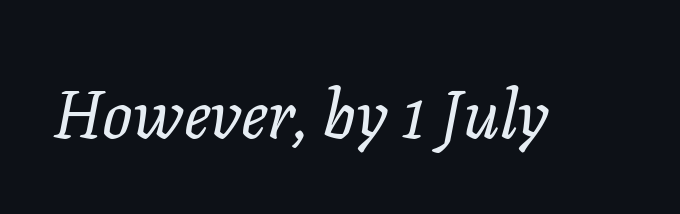
The letters advance in unequal steps, a hallmark of proportional type. The font is comparable to plain body text, perhaps lighter. Quick note: underline off. In terms of posture, this sample is oblique. Nothing unusual about the tracking: characters are spaced as the font intends.
